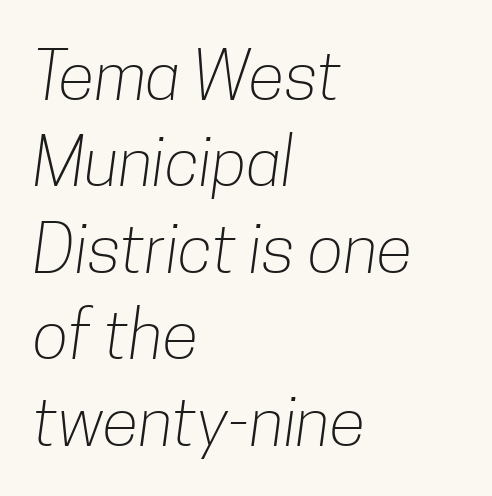
The image shows 67 px light, condensed sans-serif type; set left-aligned, normal line spacing (1.29x), normal letter spacing, not underlined; low stroke contrast and a medium x-height.
